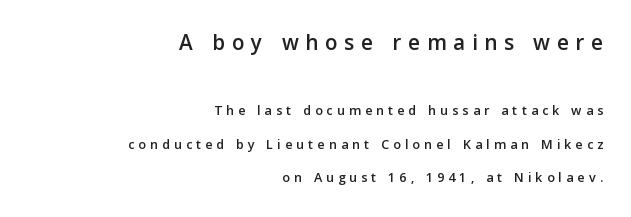
What's the leading like? Stretched, with rows far apart. A roman cut, with each character standing at attention. What stands out about the letter spacing? Its width — letters are far apart. One-word summary of the alignment: right. You get the large type first, then a drop to smaller type.
